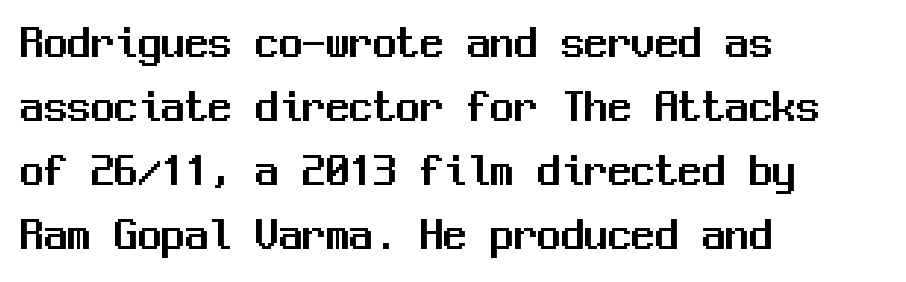
The image shows 47 px sans-serif type, upright, monospaced; set left-aligned, normal line spacing (1.36x), normal letter spacing, not underlined; medium stroke contrast and a medium x-height.
